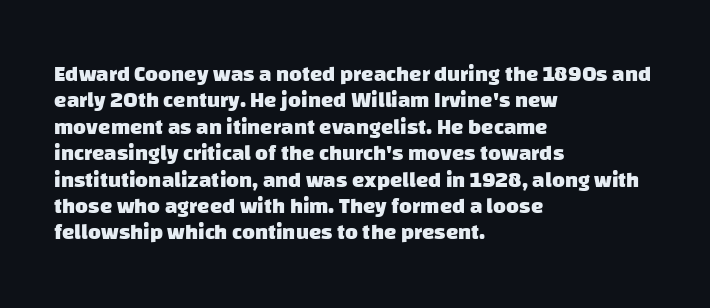
Q: Is the text bold? A: Yes.
Q: Is the text underlined? A: No.
Q: How is the paragraph aligned? A: Left-aligned.
Q: Is the spacing between letters normal or unusually wide? A: Normal.
